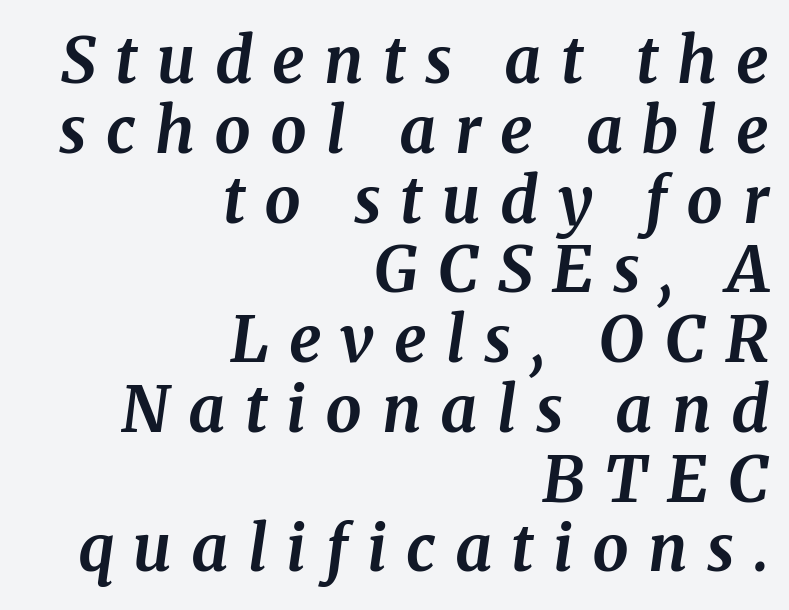
The image shows 64 px bold serif type, italic (leaning right); set right-aligned, tight line spacing (1.09x), unusually wide letter spacing (+0.3 em), not underlined; medium stroke contrast and a medium x-height.
